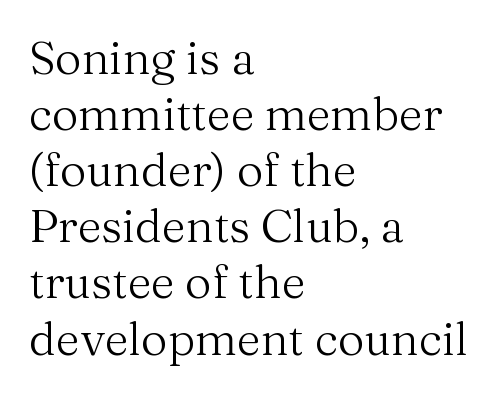
{"serif": "yes", "italic": "no", "bold": "no", "weight": "regular", "width": "normal", "stroke_contrast": "medium", "x_height": "medium", "monospaced": "no", "underline": "no", "align": "left", "line_spacing_ratio": 1.22, "letter_spacing": "normal", "letter_spacing_em": 0.0, "glyph_px": 46}
